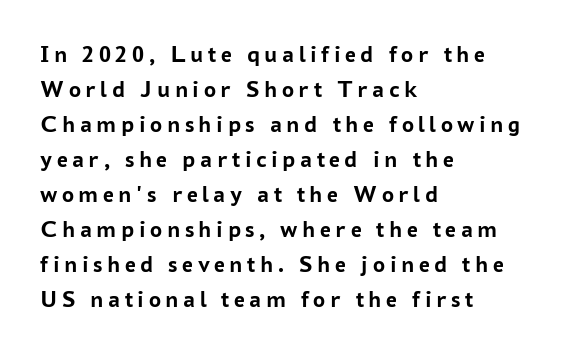
The image shows 24 px bold type, upright; set left-aligned, normal line spacing (1.46x), not underlined.
